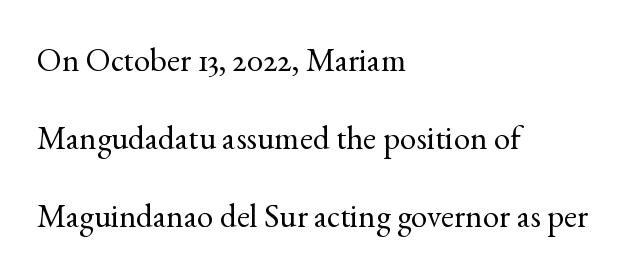
The rendering anchors every line to the left-hand side. Stroke mass is kept to a normal reading level or below. These lines keep a tight, regular rhythm from letter to letter. Notice the wide empty band between every row — that's loose leading. The letters advance in unequal steps, a hallmark of proportional type.
